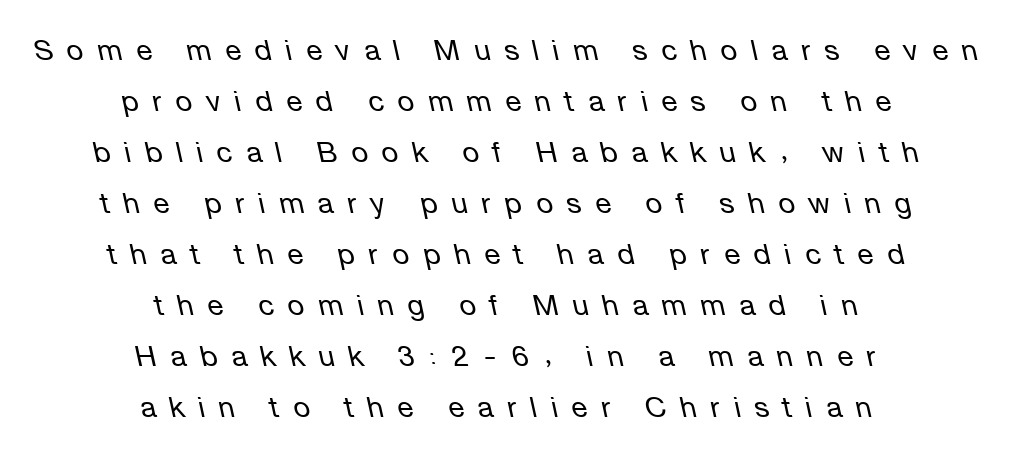
Honestly, the letter spacing is so wide it's the main thing you notice. No letter is thick-stroked: the sample isn't bold. A centered setting, common on invitations and titles, is used for this passage. The typography opts for an oblique posture over an upright one. These lines are rendered in a variable-pitch font.
